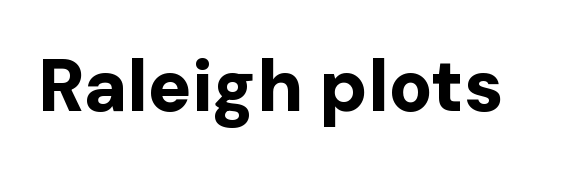
It's the straight-up-and-down kind of type. Here the designer chose a conventional face with non-uniform glyph widths. Standard letterfit; no display-style spreading of the glyphs. Lines of text with bare space underneath. Strong, thick strokes mark this as bold type. The font family rendered here belongs to the sans-serif group.
